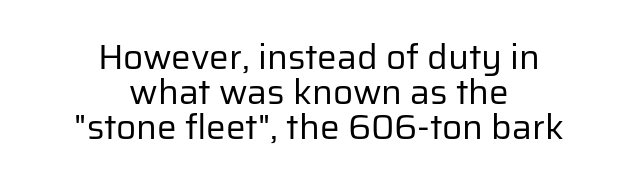
{"serif": "no", "italic": "no", "bold": "no", "weight": "regular", "width": "normal", "stroke_contrast": "low", "x_height": "medium", "monospaced": "no", "underline": "no", "align": "center", "line_spacing": "tight", "line_spacing_ratio": 1.0, "letter_spacing": "normal", "letter_spacing_em": 0.0, "glyph_px": 35}
